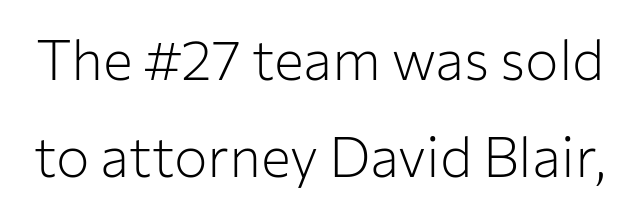
The image shows 56 px light sans-serif type, upright; set line spacing 1.73x, normal letter spacing, not underlined; low stroke contrast and a medium x-height.
